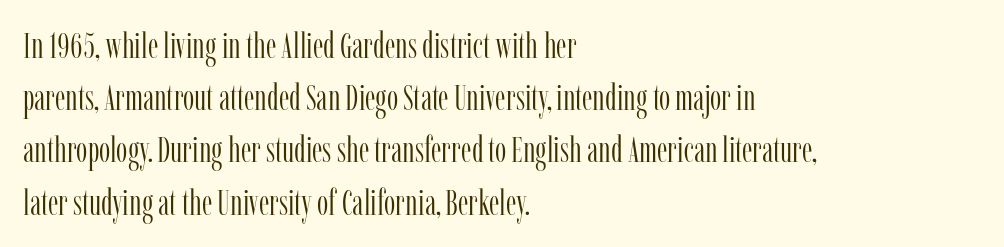
The image shows 36 px light, condensed serif type, upright; set left-aligned, normal line spacing (1.45x), normal letter spacing, not underlined; low stroke contrast and a medium x-height.
